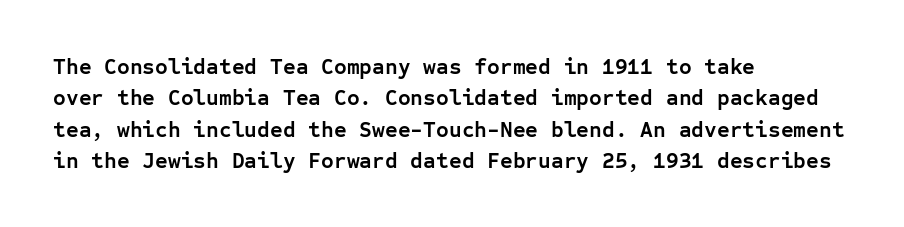
{"italic": "no", "bold": "yes", "underline": "no", "align": "left", "line_spacing": "normal", "line_spacing_ratio": 1.43, "letter_spacing": "normal", "letter_spacing_em": 0.0, "glyph_px": 22}
